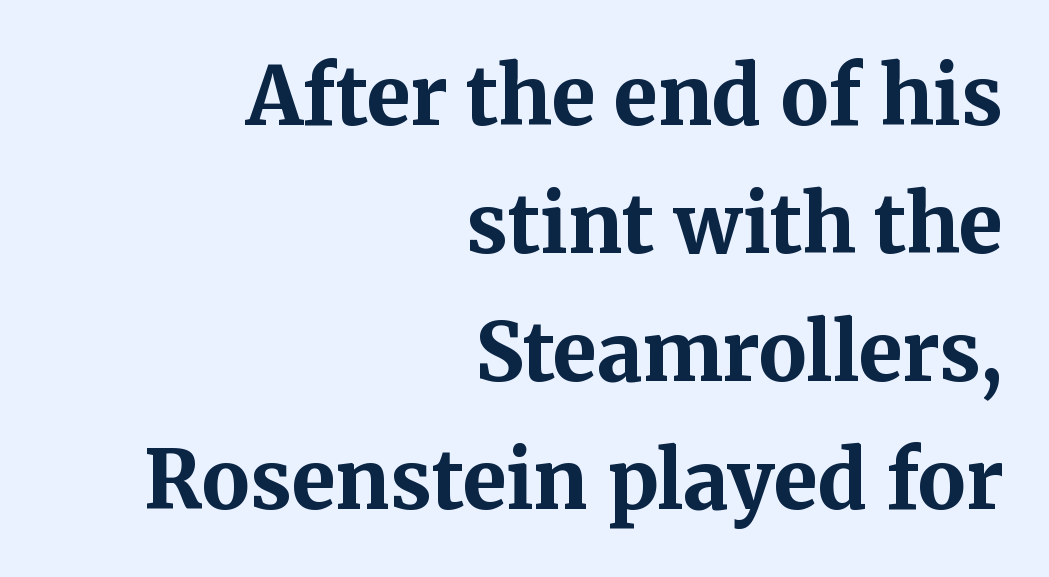
Q: Is the text bold? A: Yes.
Q: Is the text italic (slanted)? A: No, it is upright.
Q: Is the typeface a serif or a sans-serif typeface? A: Serif.
Q: Is the text underlined? A: No.
Q: How is the paragraph aligned? A: Right-aligned.
Q: Is the spacing between letters normal or unusually wide? A: Normal.
Q: Is the spacing between lines tight, normal or loose? A: Normal.
Q: Width (condensed, normal, or wide)? A: Normal.
Q: Stroke contrast? A: Medium.
Q: x-height? A: Medium.
Q: Monospaced? A: No.
